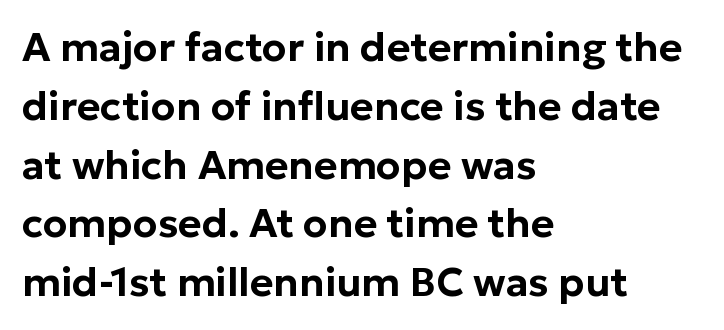
The image shows 40 px sans-serif type, upright; set left-aligned, normal line spacing (1.47x), normal letter spacing, not underlined; low stroke contrast and a medium x-height.
